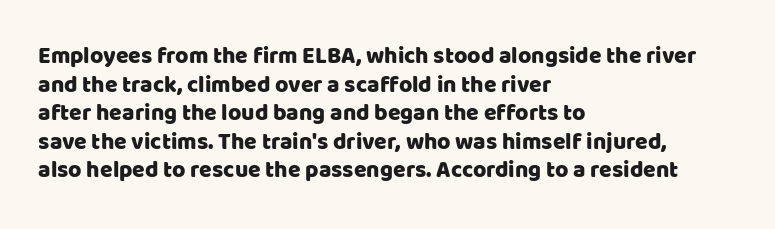
Each line starts at the same left margin while the right side varies. This sample uses plain, unmodified letter spacing. Only glyphs here, with clear space below each row. The letters stand upright; this is a roman face.
